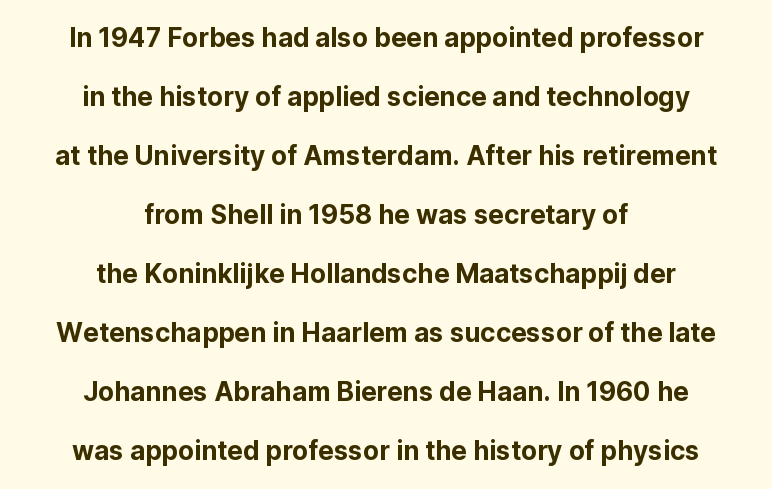
The letters sit at their default tracking, neither squeezed nor spread. Summary of vertical rhythm: relaxed, with wide interline spacing. Letters rest on an invisible, unmarked baseline. The lines in this sample share a center point and differ in where they start and stop. Style check: upright.
